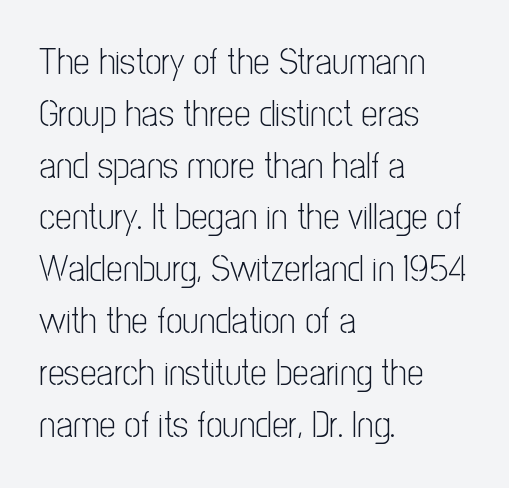
The image shows 37 px light, condensed sans-serif type, upright; set left-aligned, normal line spacing (1.4x), normal letter spacing, not underlined; low stroke contrast and a medium x-height.
